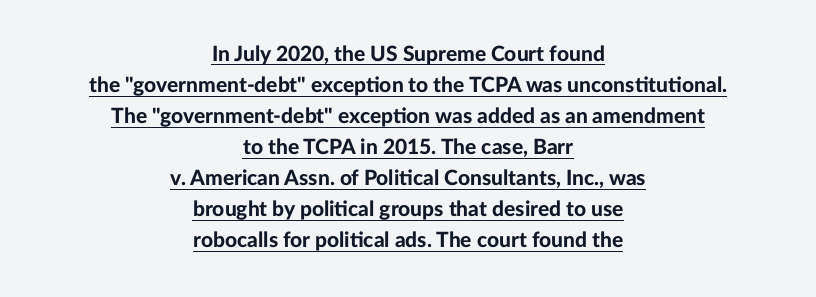
The words here are underlined. Rows of type keep a routine distance in the vertical direction. Summary of weight: heavy, a full bold. It's the straight-up-and-down kind of type. Does the copy run flush right? No — it is centered line by line.
